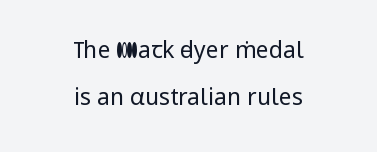
Q: Is the text bold? A: No.
Q: Is the text italic (slanted)? A: No, it is upright.
Q: Is the text underlined? A: No.
Q: How is the paragraph aligned? A: Centered.
Q: Is the spacing between letters normal or unusually wide? A: Normal.
Q: Is the spacing between lines tight, normal or loose? A: Loose.
